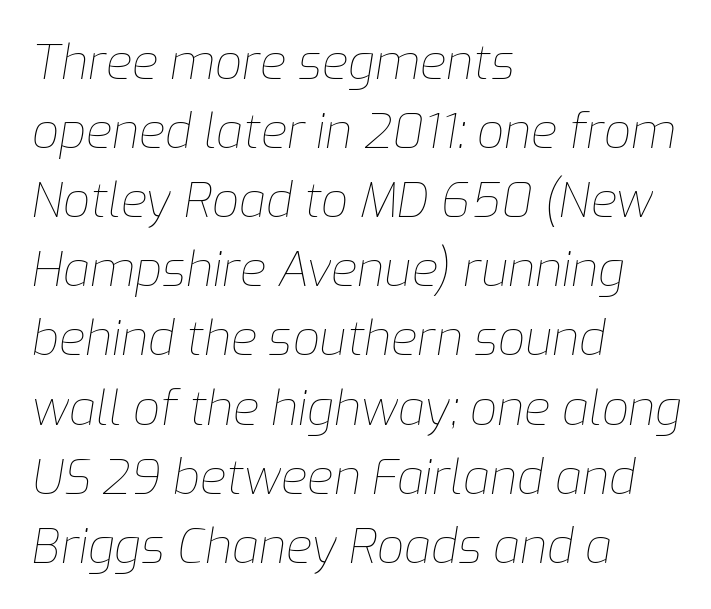
{"italic": "yes", "lean": "right", "slant_degrees": 9, "bold": "no", "weight": "thin", "width": "normal", "stroke_contrast": "low", "x_height": "medium", "monospaced": "no", "underline": "no", "align": "left", "line_spacing": "normal", "line_spacing_ratio": 1.44, "letter_spacing": "normal", "letter_spacing_em": 0.0, "glyph_px": 48}
